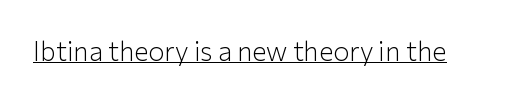
The image shows 27 px text type, upright; set normal letter spacing, underlined.
